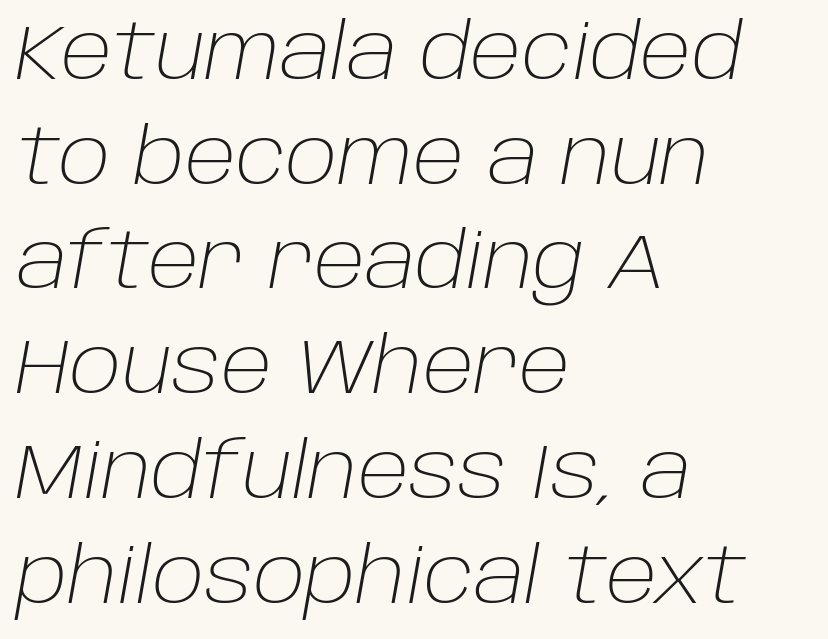
Q: Is the text bold? A: No.
Q: Is the text italic (slanted)? A: Yes, it leans right by about 10 degrees.
Q: Is the text underlined? A: No.
Q: How is the paragraph aligned? A: Left-aligned.
Q: Is the spacing between letters normal or unusually wide? A: Normal.
Q: Is the spacing between lines tight, normal or loose? A: Normal.
Q: Width (condensed, normal, or wide)? A: Normal.
Q: Stroke contrast? A: Low.
Q: x-height? A: Large.
Q: Monospaced? A: No.
